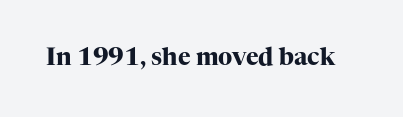
Q: Is the text bold? A: Yes.
Q: Is the text italic (slanted)? A: No, it is upright.
Q: Is the text underlined? A: No.
Q: Is the spacing between letters normal or unusually wide? A: Normal.
